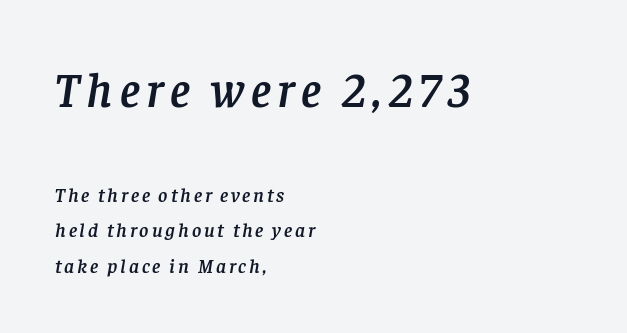
The image shows 49 px serif type, italic (leaning right); set left-aligned, line spacing 1.77x, not underlined; the first (top) block is 2.45x larger; low stroke contrast and a large x-height.
